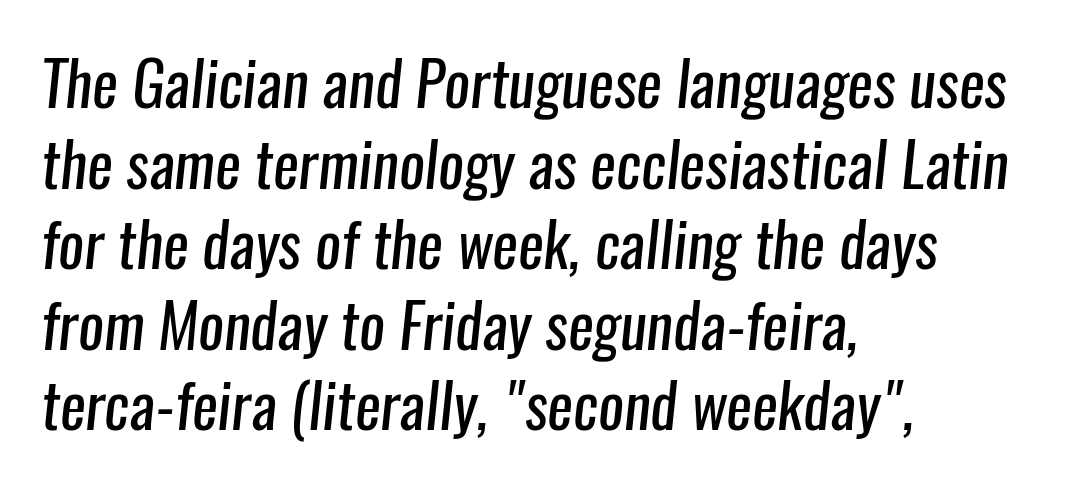
The image shows 61 px regular-weight, condensed sans-serif type; set left-aligned, normal line spacing (1.32x), normal letter spacing, not underlined; low stroke contrast and a medium x-height.
